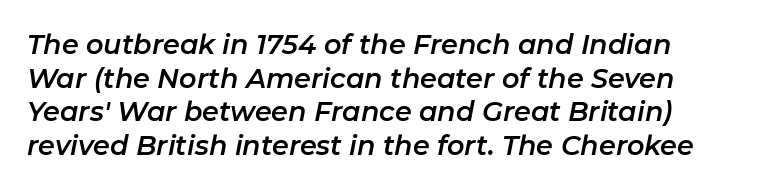
In terms of posture, this sample is oblique. Rows of type keep a routine distance in the vertical direction. Standard letterfit; no display-style spreading of the glyphs. The passage shown is not underscored anywhere.
